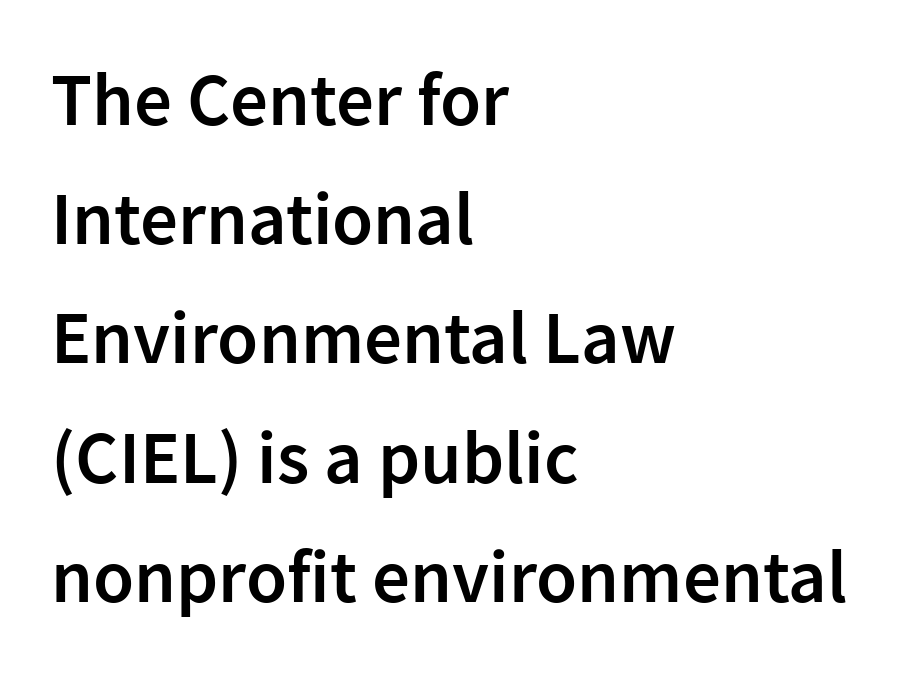
No italicization has been applied; the sample stays upright. The face used here is a sans, in the tradition of grotesques and geometrics. Its strokes are somewhat broadened, the hallmark of semibold type. The rendering uses a moderate line-height, typical for paragraphs.
